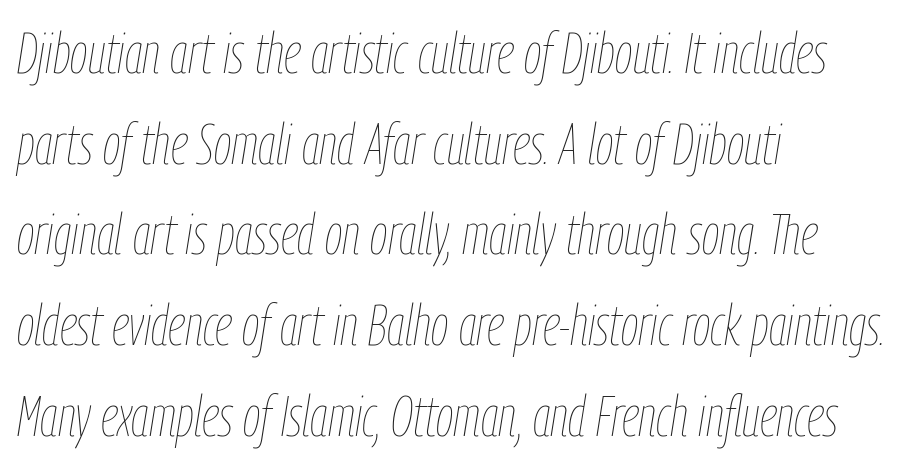
{"italic": "yes", "lean": "right", "slant_degrees": 9, "bold": "no", "weight": "thin", "width": "condensed", "stroke_contrast": "low", "x_height": "medium", "monospaced": "no", "underline": "no", "align": "left", "line_spacing": "normal", "line_spacing_ratio": 1.59, "letter_spacing": "normal", "letter_spacing_em": 0.0, "glyph_px": 57}
